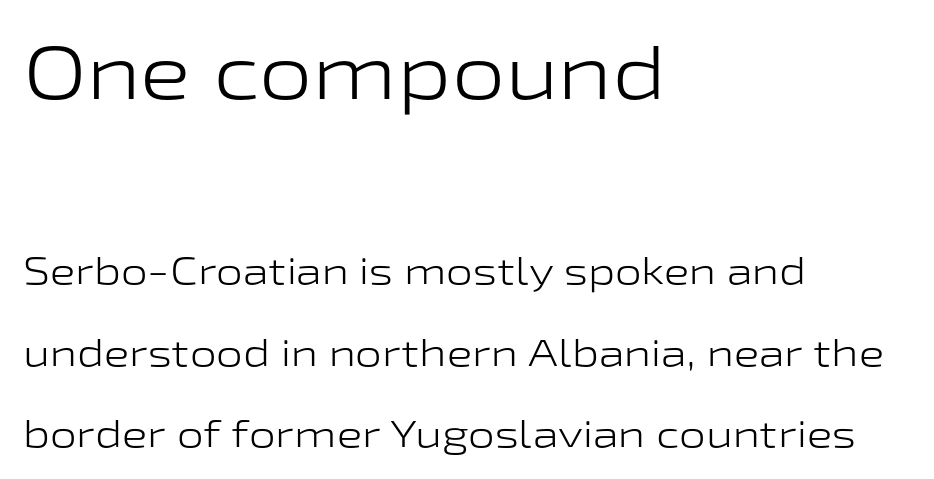
{"serif": "no", "italic": "no", "bold": "no", "weight": "light", "width": "wide", "stroke_contrast": "low", "x_height": "medium", "monospaced": "no", "underline": "no", "align": "left", "line_spacing": "loose", "line_spacing_ratio": 2.14, "letter_spacing": "normal", "letter_spacing_em": 0.0, "larger_block": "first", "size_ratio": 2.0, "glyph_px": 76}
